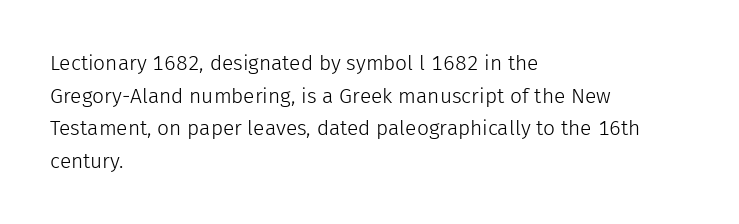
{"italic": "no", "bold": "no", "underline": "no", "align": "left", "line_spacing": "normal", "line_spacing_ratio": 1.55, "letter_spacing": "normal", "letter_spacing_em": 0.0, "glyph_px": 21}
